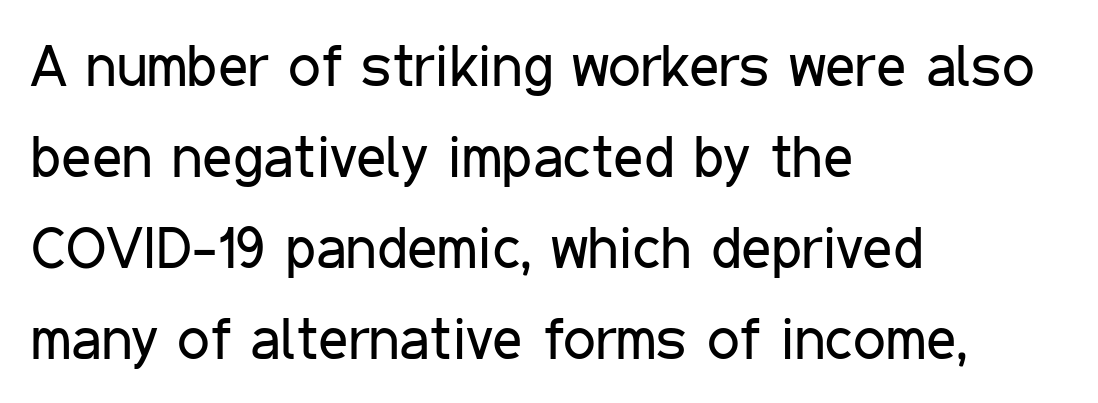
{"serif": "no", "italic": "no", "bold": "no", "weight": "regular", "width": "condensed", "stroke_contrast": "low", "x_height": "medium", "monospaced": "no", "underline": "no", "align": "left", "line_spacing": "normal", "line_spacing_ratio": 1.57, "letter_spacing": "normal", "letter_spacing_em": 0.0, "glyph_px": 58}
